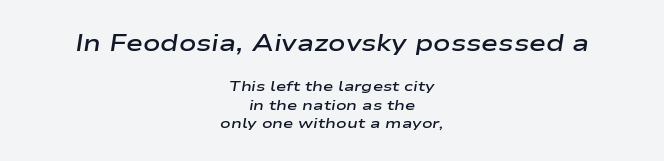
Decoration check: the copy has no underline. Is the lower block the larger one? No — the upper block carries the bigger type. Is the letter spacing exaggerated? No — it looks like the ordinary default. Slanted lettering throughout.
